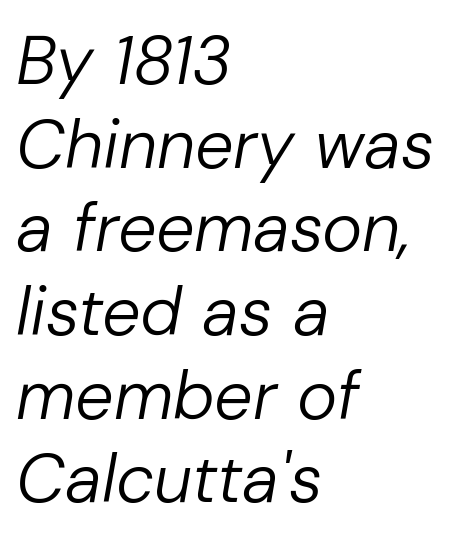
Stem width sits at or under what a default text font uses. Here the designer chose a conventional face with non-uniform glyph widths. Does extra space separate the letters? No, they use regular spacing. Each row of text sits above clean, open space.
